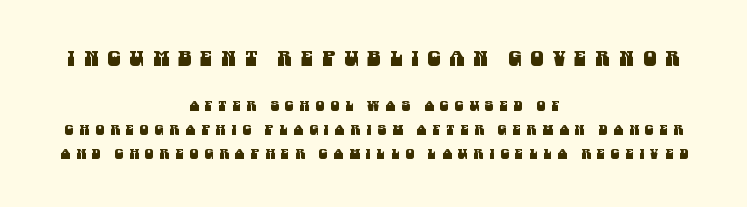
The image shows 21 px text type; set centered, line spacing 1.72x, unusually wide letter spacing (+0.43 em), not underlined; the first (top) block is 1.5x larger.
